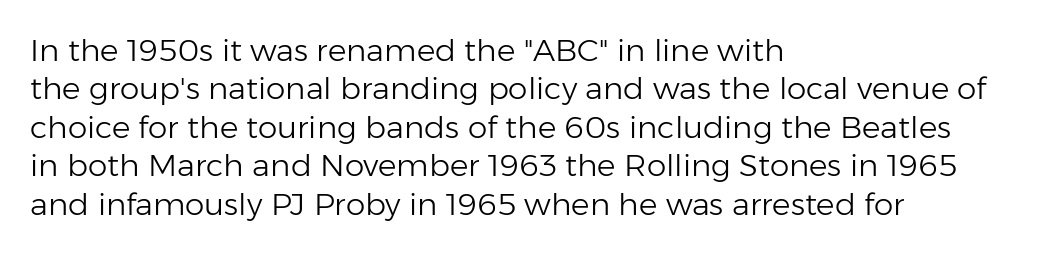
The image shows 31 px light sans-serif type, upright; set left-aligned, line spacing 1.24x, normal letter spacing, not underlined; low stroke contrast and a medium x-height.
